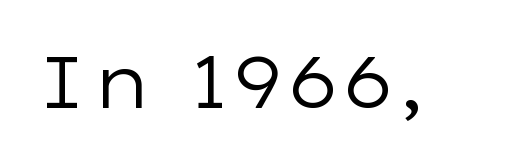
The image shows 73 px regular-weight, wide sans-serif type, upright; set normal letter spacing, not underlined; low stroke contrast and a medium x-height.
